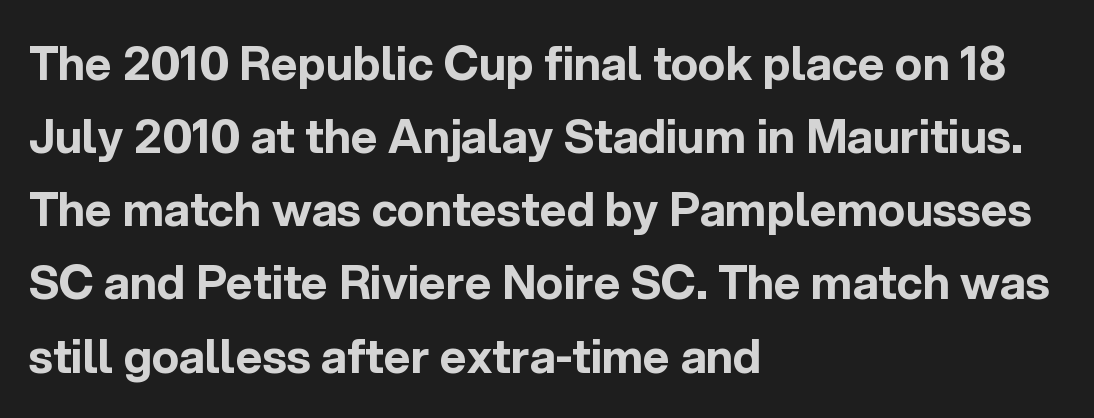
Glance below the letters and you will spot only blank space. Thick stems and heavy bowls — unmistakably bold. Are there feet on the stems? There aren't — it's a sans. Compared with typical body copy, the letter spacing here is the same.
